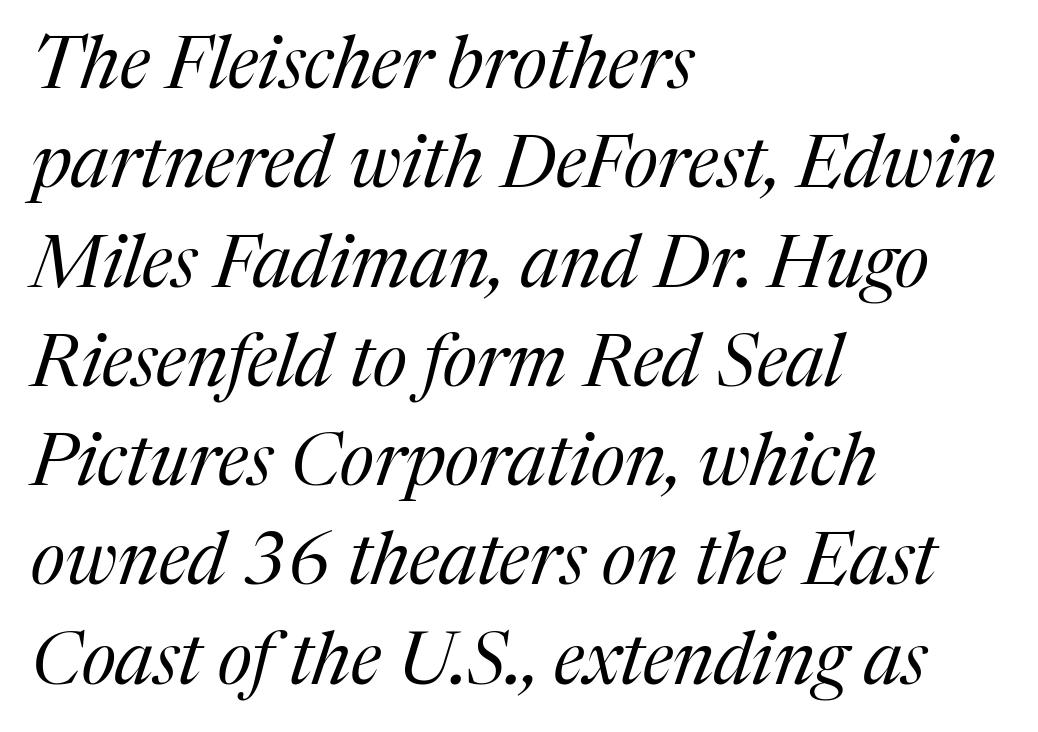
{"serif": "yes", "italic": "yes", "lean": "right", "slant_degrees": 17, "bold": "no", "weight": "regular", "width": "normal", "stroke_contrast": "medium", "x_height": "medium", "monospaced": "no", "underline": "no", "align": "left", "line_spacing": "normal", "line_spacing_ratio": 1.36, "letter_spacing": "normal", "letter_spacing_em": 0.0, "glyph_px": 73}
